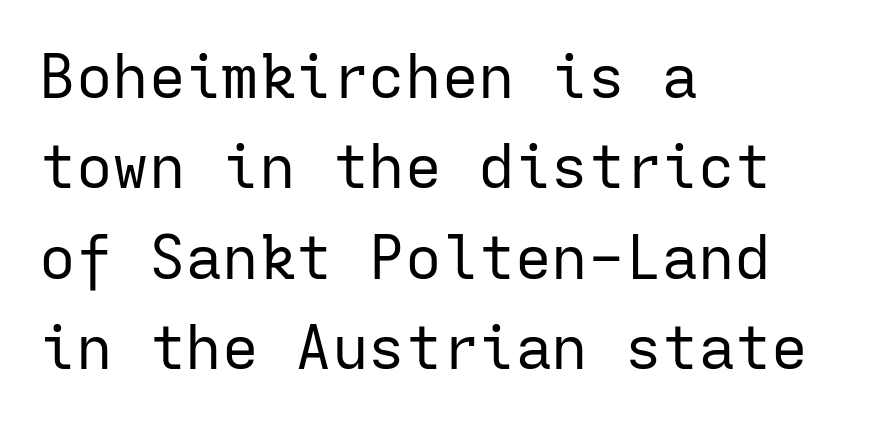
The image shows 61 px regular-weight sans-serif type, upright, monospaced; set left-aligned, normal line spacing (1.48x), normal letter spacing, not underlined; low stroke contrast and a medium x-height.
